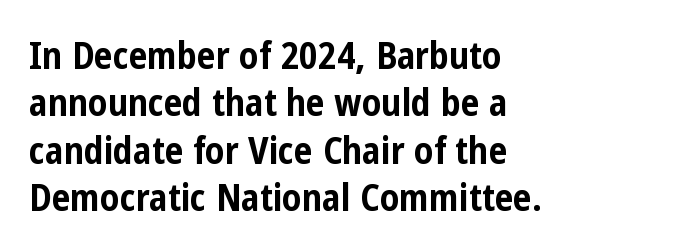
The paragraph has a hard left edge and a soft right edge. Here the designer chose a conventional face with non-uniform glyph widths. The passage shown has conventional tracking throughout. Each new line begins a customary step beneath the previous one.
